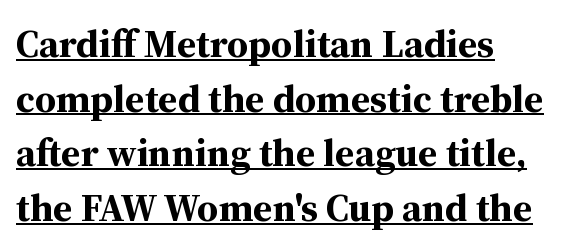
Q: Is the text bold? A: Yes.
Q: Is the text italic (slanted)? A: No, it is upright.
Q: Is the typeface a serif or a sans-serif typeface? A: Serif.
Q: Is the text underlined? A: Yes.
Q: How is the paragraph aligned? A: Left-aligned.
Q: Is the spacing between letters normal or unusually wide? A: Normal.
Q: Is the spacing between lines tight, normal or loose? A: Normal.
Q: Width (condensed, normal, or wide)? A: Normal.
Q: Stroke contrast? A: Medium.
Q: x-height? A: Medium.
Q: Monospaced? A: No.
